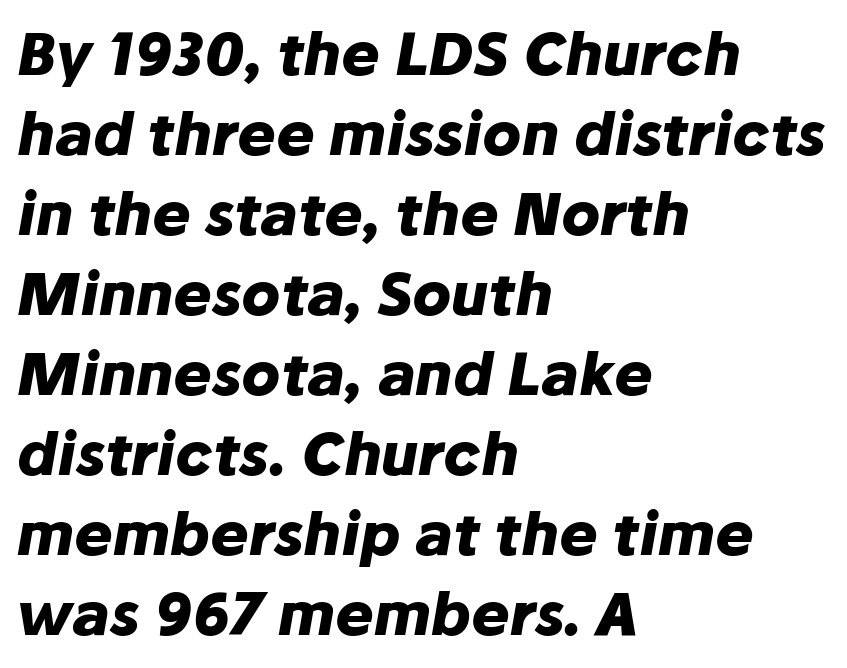
Q: Is the text bold? A: Yes.
Q: Is the text italic (slanted)? A: Yes, it leans right by about 10 degrees.
Q: Is the text underlined? A: No.
Q: How is the paragraph aligned? A: Left-aligned.
Q: Is the spacing between letters normal or unusually wide? A: Normal.
Q: Is the spacing between lines tight, normal or loose? A: Normal.
Q: Width (condensed, normal, or wide)? A: Normal.
Q: Stroke contrast? A: Low.
Q: x-height? A: Medium.
Q: Monospaced? A: No.
